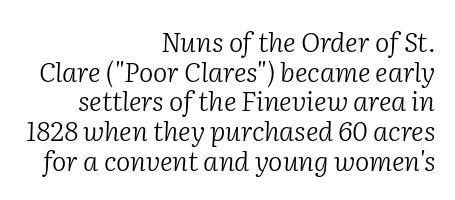
The image shows 27 px text type, italic (leaning right); set right-aligned, tight line spacing (1.1x), normal letter spacing, not underlined.
